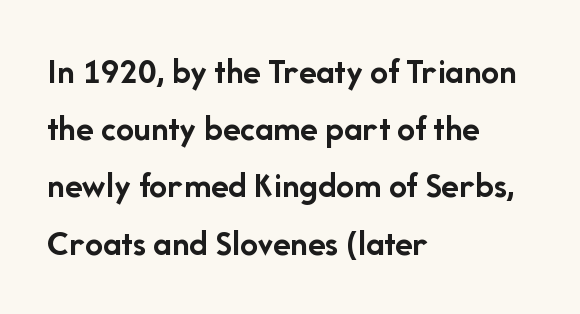
Q: Is the text bold? A: Yes.
Q: Is the text italic (slanted)? A: No, it is upright.
Q: Is the typeface a serif or a sans-serif typeface? A: Sans-serif.
Q: Is the text underlined? A: No.
Q: How is the paragraph aligned? A: Left-aligned.
Q: Is the spacing between letters normal or unusually wide? A: Normal.
Q: Is the spacing between lines tight, normal or loose? A: Normal.
Q: Width (condensed, normal, or wide)? A: Normal.
Q: Stroke contrast? A: Low.
Q: x-height? A: Medium.
Q: Monospaced? A: No.
